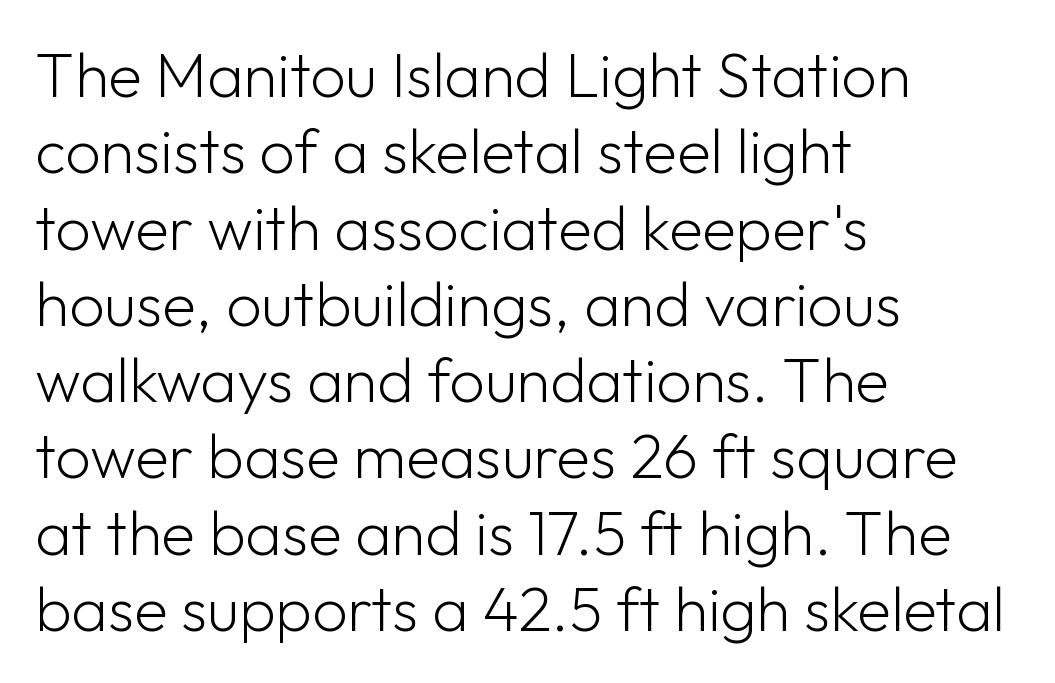
{"serif": "no", "italic": "no", "bold": "no", "weight": "light", "width": "normal", "stroke_contrast": "low", "x_height": "medium", "monospaced": "no", "underline": "no", "align": "left", "line_spacing_ratio": 1.23, "letter_spacing": "normal", "letter_spacing_em": 0.0, "glyph_px": 62}
